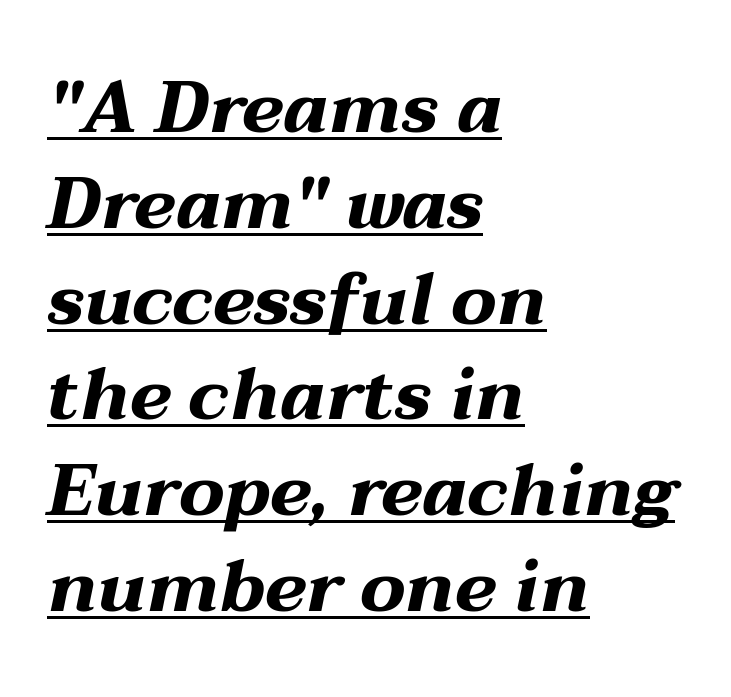
Q: Is the text bold? A: Yes.
Q: Is the text italic (slanted)? A: Yes, it leans right by about 12 degrees.
Q: Is the text underlined? A: Yes.
Q: How is the paragraph aligned? A: Left-aligned.
Q: Is the spacing between letters normal or unusually wide? A: Normal.
Q: Is the spacing between lines tight, normal or loose? A: Normal.
Q: Width (condensed, normal, or wide)? A: Wide.
Q: Stroke contrast? A: Medium.
Q: x-height? A: Medium.
Q: Monospaced? A: No.
